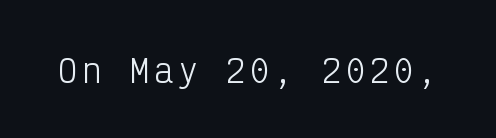
Q: Is the text bold? A: No.
Q: Is the text italic (slanted)? A: No, it is upright.
Q: Is the typeface a serif or a sans-serif typeface? A: Sans-serif.
Q: Is the text underlined? A: No.
Q: Width (condensed, normal, or wide)? A: Condensed.
Q: Stroke contrast? A: Low.
Q: x-height? A: Medium.
Q: Monospaced? A: Yes.
